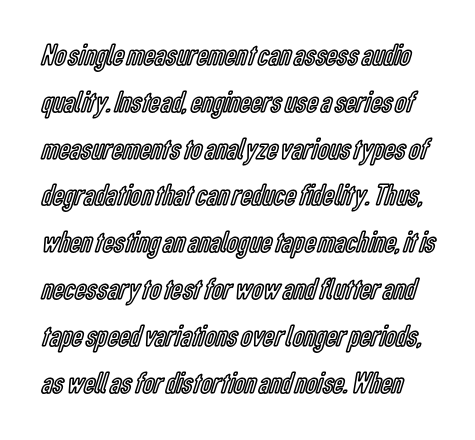
The image shows 31 px condensed type; set normal line spacing (1.51x), normal letter spacing, not underlined; a medium x-height.
